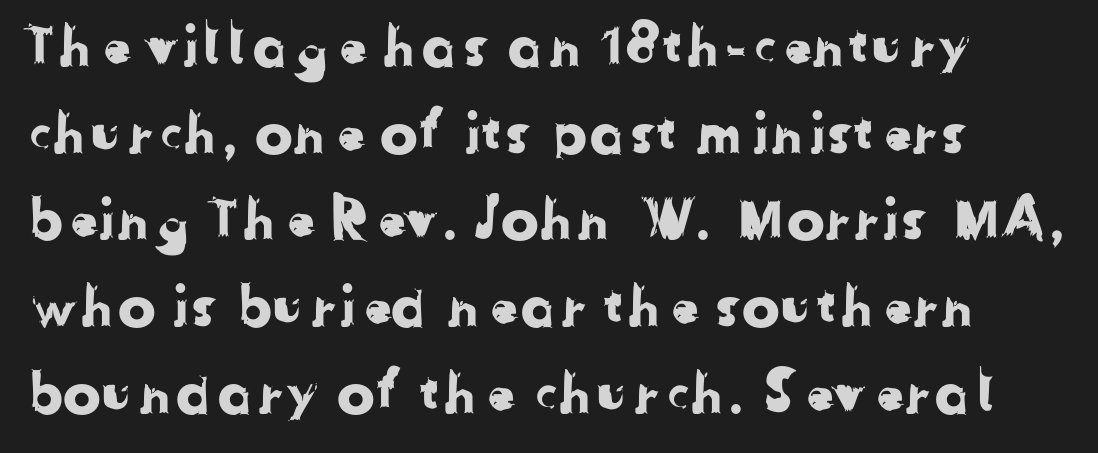
Is this a fixed-width face? No — the glyphs have proportional, varying widths. No feet cap the strokes, marking this as sans-serif type. The rendering uses a moderate line-height, typical for paragraphs. Underline: absent. The type is set solid horizontally, with unmodified tracking.
